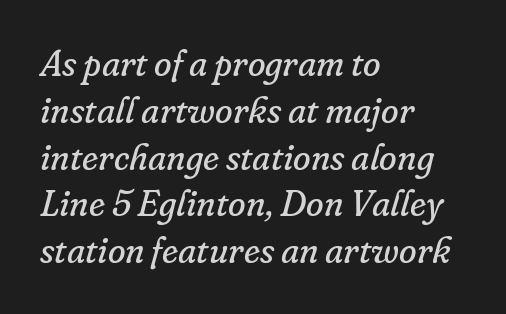
{"serif": "yes", "italic": "yes", "lean": "right", "slant_degrees": 16, "bold": "no", "weight": "regular", "width": "normal", "stroke_contrast": "low", "x_height": "small", "monospaced": "no", "underline": "no", "align": "left", "line_spacing": "normal", "line_spacing_ratio": 1.3, "letter_spacing": "normal", "letter_spacing_em": 0.0, "glyph_px": 36}
